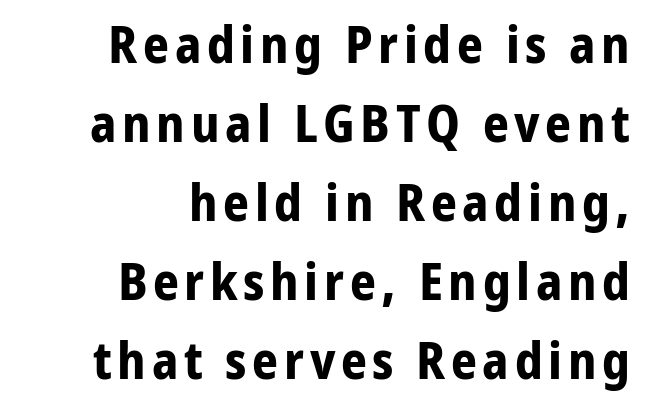
Q: Is the text bold? A: Yes.
Q: Is the text italic (slanted)? A: No, it is upright.
Q: Is the typeface a serif or a sans-serif typeface? A: Sans-serif.
Q: Is the text underlined? A: No.
Q: How is the paragraph aligned? A: Right-aligned.
Q: Is the spacing between lines tight, normal or loose? A: Normal.
Q: Width (condensed, normal, or wide)? A: Normal.
Q: Stroke contrast? A: Low.
Q: x-height? A: Medium.
Q: Monospaced? A: No.
